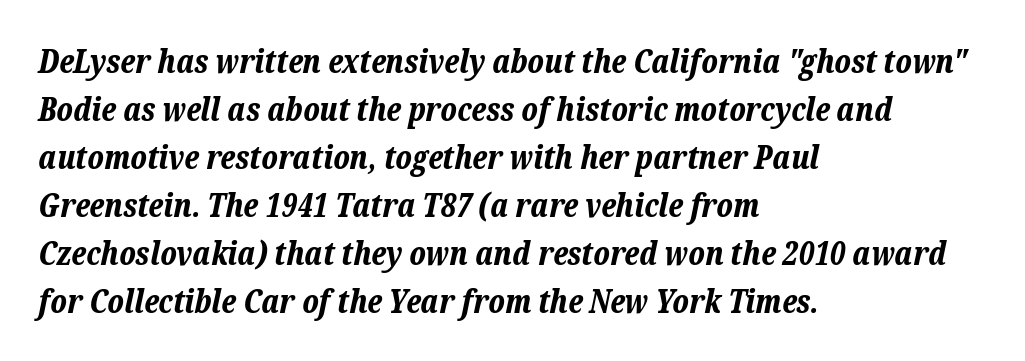
The rendering uses natural spacing where letterforms have individual widths. Summary of weight: heavy, a full bold. It's the slanting kind of type. The horizontal fit of the characters is conventional and even. The string is rendered with underlining switched off. Horizontal alignment here is leftward, the default for most running prose.
